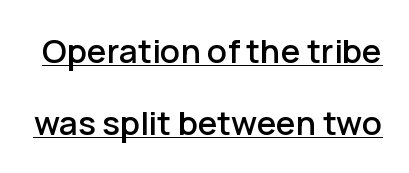
Q: Is the text italic (slanted)? A: No, it is upright.
Q: Is the typeface a serif or a sans-serif typeface? A: Sans-serif.
Q: Is the text underlined? A: Yes.
Q: Is the spacing between letters normal or unusually wide? A: Normal.
Q: Is the spacing between lines tight, normal or loose? A: Loose.
Q: Width (condensed, normal, or wide)? A: Normal.
Q: Stroke contrast? A: Low.
Q: x-height? A: Medium.
Q: Monospaced? A: No.
